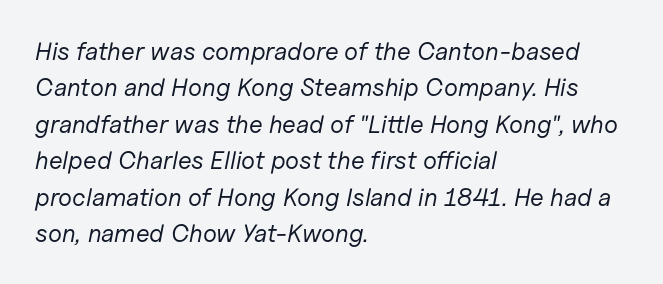
The image shows 25 px text type, italic (leaning right); set left-aligned, normal line spacing (1.46x), normal letter spacing, not underlined.
